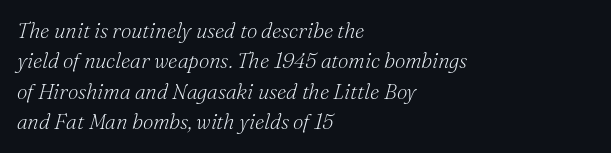
The image shows 21 px text type, italic (leaning right); set left-aligned, normal line spacing (1.45x), normal letter spacing, not underlined.
